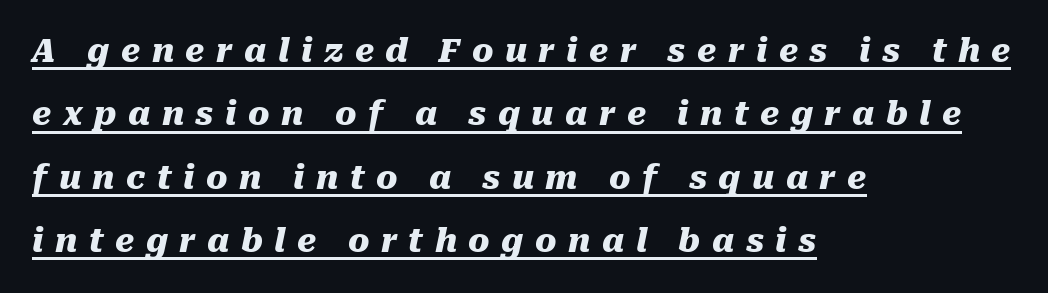
{"italic": "yes", "lean": "right", "slant_degrees": 10, "bold": "yes", "weight": "heavy", "width": "normal", "stroke_contrast": "medium", "x_height": "medium", "monospaced": "no", "underline": "yes", "align": "left", "line_spacing": "loose", "line_spacing_ratio": 1.98, "letter_spacing": "wide", "letter_spacing_em": 0.36, "glyph_px": 32}
